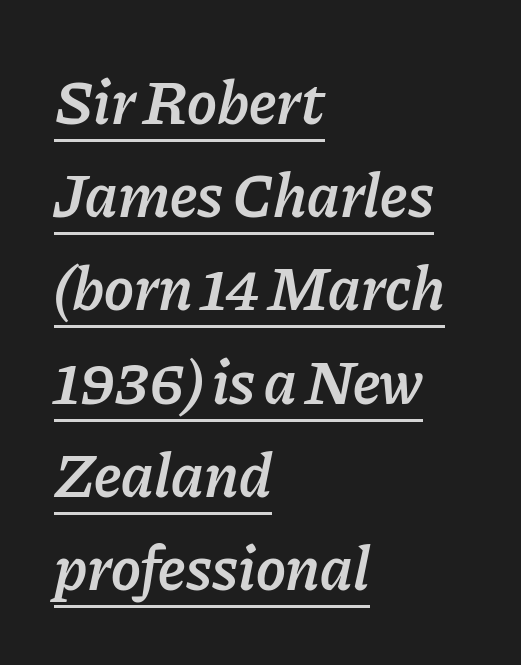
Spacing verdict: proportional, widths tailored to each character. The letters sit at their default tracking, neither squeezed nor spread. The whole block is typeset with a tilt. This rendering uses left alignment, leaving the right contour irregular.
